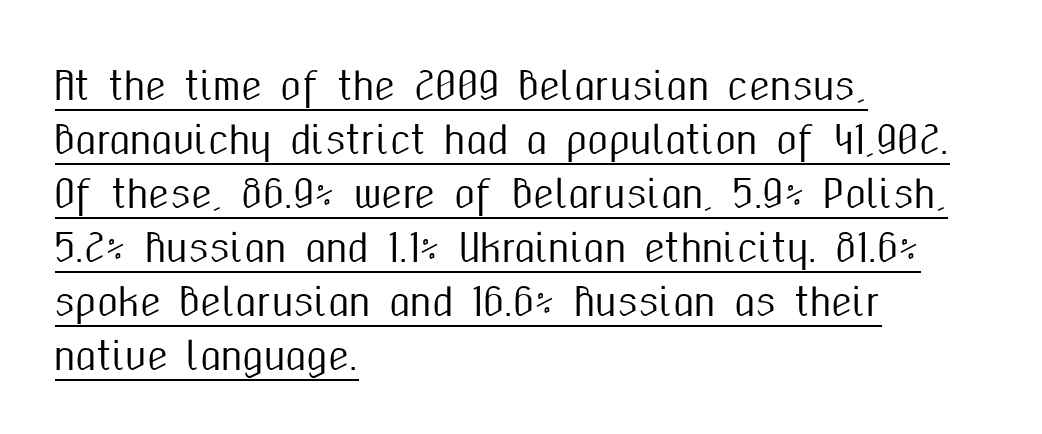
The image shows 38 px condensed sans-serif type, upright; set left-aligned, normal line spacing (1.42x), normal letter spacing, underlined; medium stroke contrast and a medium x-height.
